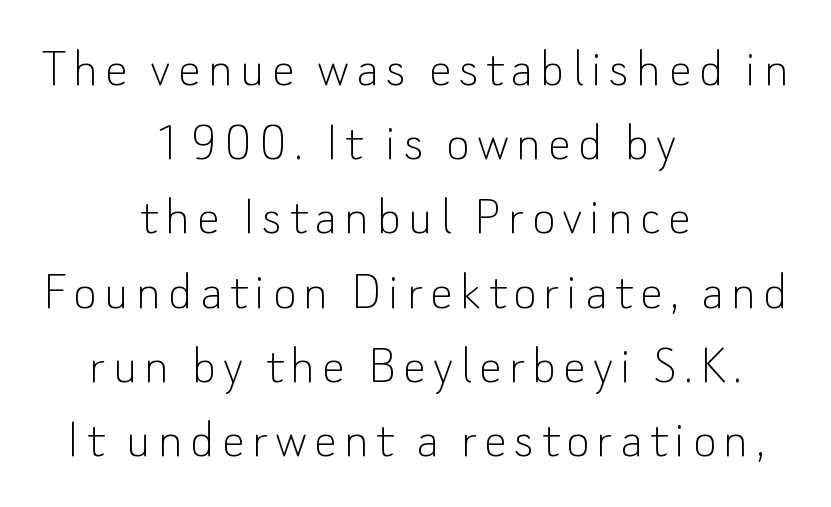
The image shows 58 px thin sans-serif type, upright; set centered, normal line spacing (1.28x), not underlined; low stroke contrast and a small x-height.
